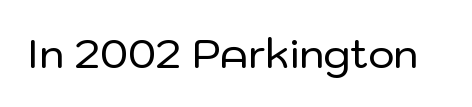
The image shows 40 px sans-serif type, upright; set normal letter spacing, not underlined; low stroke contrast and a medium x-height.
